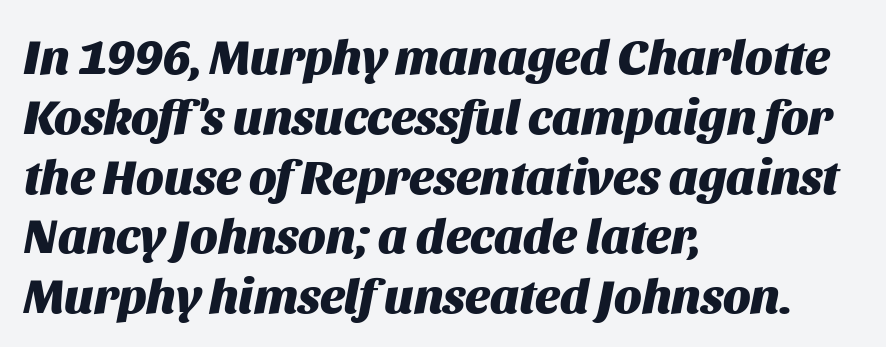
The image shows 49 px heavy type, italic (leaning right); set left-aligned, line spacing 1.22x, normal letter spacing, not underlined; medium stroke contrast and a large x-height.
